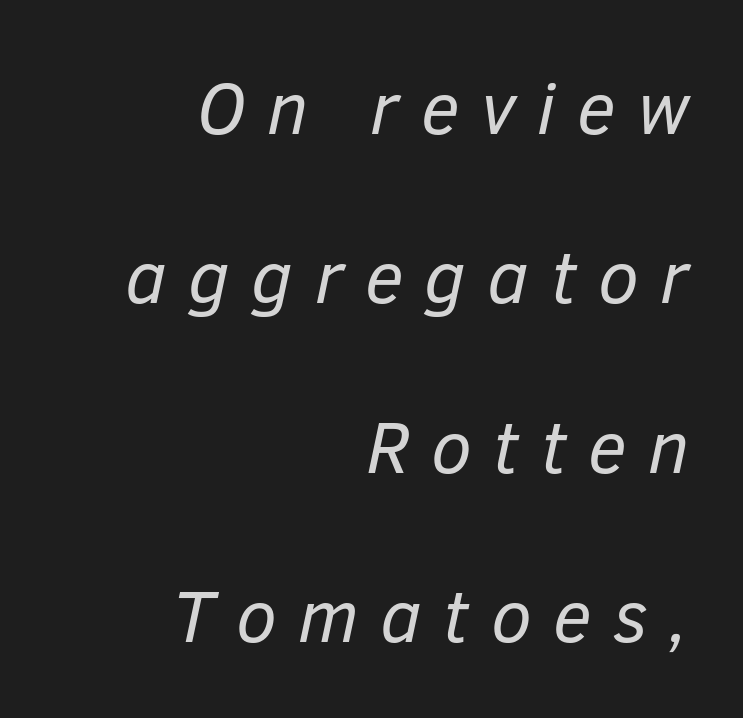
The image shows 74 px regular-weight type, italic (leaning right); set right-aligned, loose line spacing (2.29x), unusually wide letter spacing (+0.29 em), not underlined; low stroke contrast and a medium x-height.
